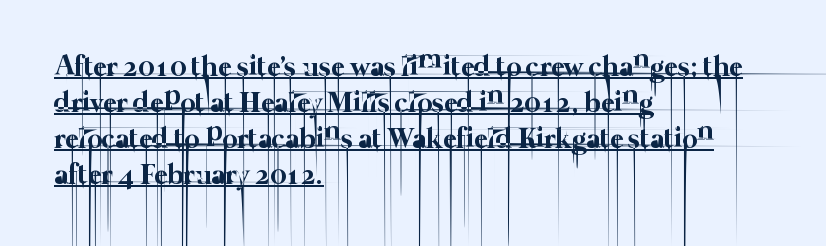
Q: Is the text bold? A: No.
Q: Is the text underlined? A: Yes.
Q: How is the paragraph aligned? A: Left-aligned.
Q: Is the spacing between letters normal or unusually wide? A: Normal.
Q: Width (condensed, normal, or wide)? A: Normal.
Q: Stroke contrast? A: Low.
Q: x-height? A: Medium.
Q: Monospaced? A: No.
